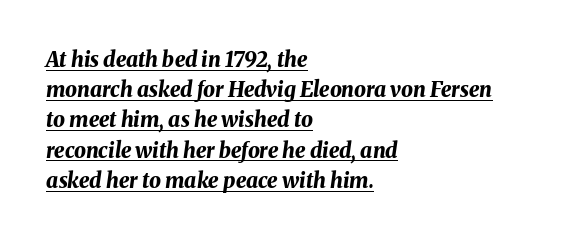
{"italic": "yes", "lean": "right", "slant_degrees": 8, "bold": "yes", "underline": "yes", "align": "left", "line_spacing": "normal", "line_spacing_ratio": 1.44, "letter_spacing": "normal", "letter_spacing_em": 0.0, "glyph_px": 21}
